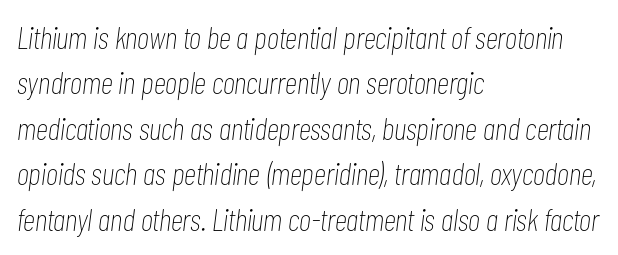
A light-to-regular cut is what we see here. The letters advance in unequal steps, a hallmark of proportional type. Each row of text sits above clean, open space. You could call the tracking neutral — neither tight nor loose. The paragraph shown leans on its left margin. Evenly set lines give the paragraph a standard silhouette.
